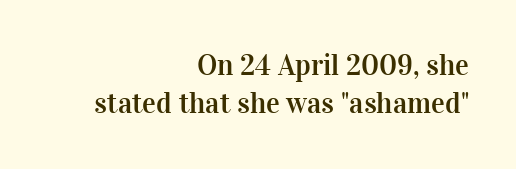
The image shows 29 px serif type, upright; set right-aligned, normal line spacing (1.32x), normal letter spacing, not underlined; high stroke contrast and a medium x-height.
